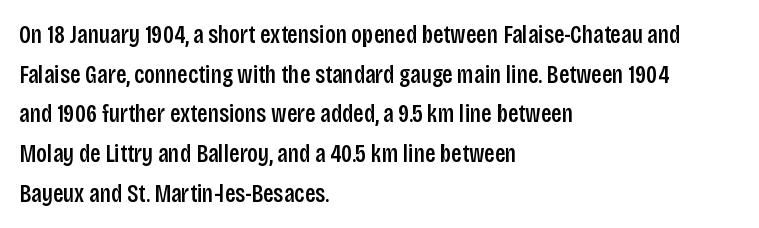
Q: Is the text bold? A: Semi-bold.
Q: Is the text italic (slanted)? A: No, it is upright.
Q: Is the text underlined? A: No.
Q: How is the paragraph aligned? A: Left-aligned.
Q: Is the spacing between letters normal or unusually wide? A: Normal.
Q: Is the spacing between lines tight, normal or loose? A: Normal.
